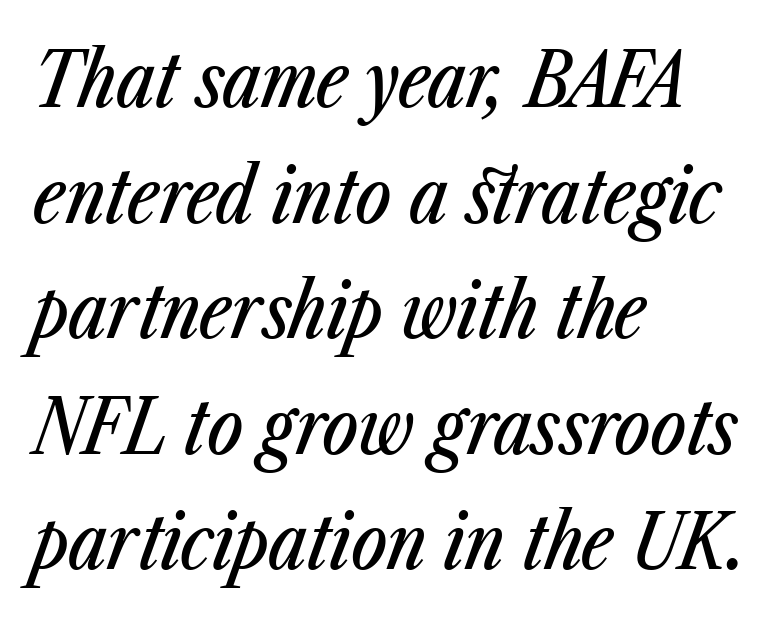
Does the leading feel generous? No, just average. Type without underlining. Does extra space separate the letters? No, they use regular spacing. Proportional: the letters do not fall into vertical columns.
